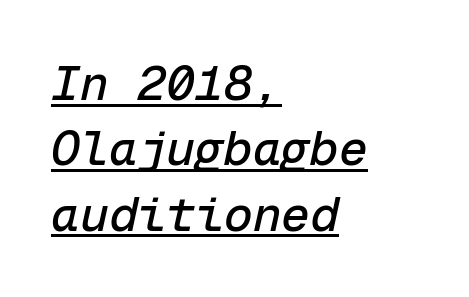
When letters slant like this, we call the style italic. No extra tracking has been applied to these lines. Leftover space on each line is placed entirely after the last word. The words here are underlined. The passage shown is typed in a monospace face where columns stay perfectly aligned.
